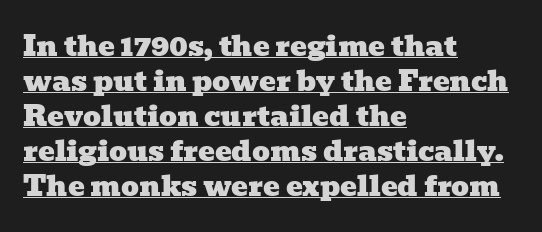
The image shows 28 px wide serif type; set left-aligned, normal line spacing (1.25x), normal letter spacing, underlined; low stroke contrast and a medium x-height.
